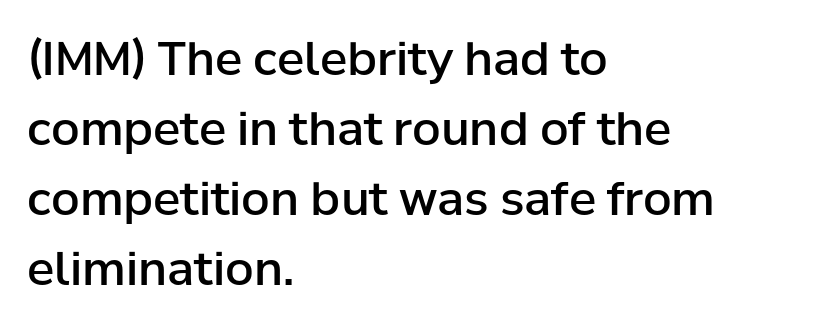
As a designer I'd log this as weight 600, semibold. The lines in this sample share a left origin and differ only in where they stop. Words float on clear page, feet unadorned. Line spacing here is normal.
